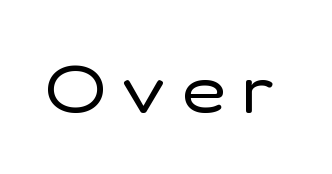
{"serif": "no", "italic": "no", "bold": "no", "weight": "regular", "width": "normal", "stroke_contrast": "low", "x_height": "medium", "monospaced": "no", "underline": "no", "letter_spacing": "wide", "letter_spacing_em": 0.25, "glyph_px": 67}
